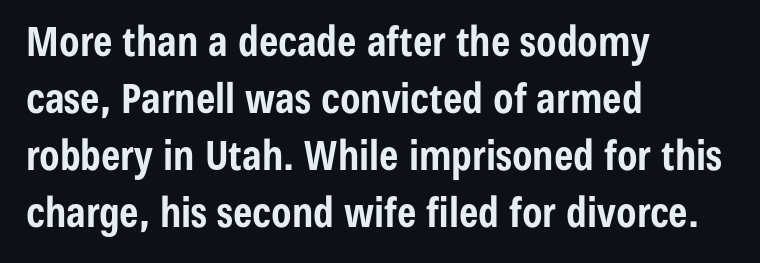
Q: Is the text bold? A: Yes.
Q: Is the text italic (slanted)? A: No, it is upright.
Q: Is the typeface a serif or a sans-serif typeface? A: Sans-serif.
Q: Is the text underlined? A: No.
Q: How is the paragraph aligned? A: Left-aligned.
Q: Is the spacing between letters normal or unusually wide? A: Normal.
Q: Is the spacing between lines tight, normal or loose? A: Normal.
Q: Width (condensed, normal, or wide)? A: Condensed.
Q: Stroke contrast? A: Low.
Q: x-height? A: Medium.
Q: Monospaced? A: No.
